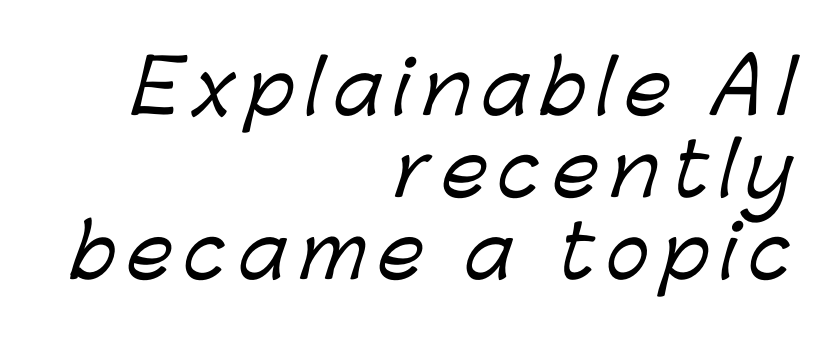
{"serif": "no", "width": "normal", "stroke_contrast": "low", "x_height": "medium", "monospaced": "no", "underline": "no", "align": "right", "line_spacing": "tight", "line_spacing_ratio": 1.12, "glyph_px": 73}
